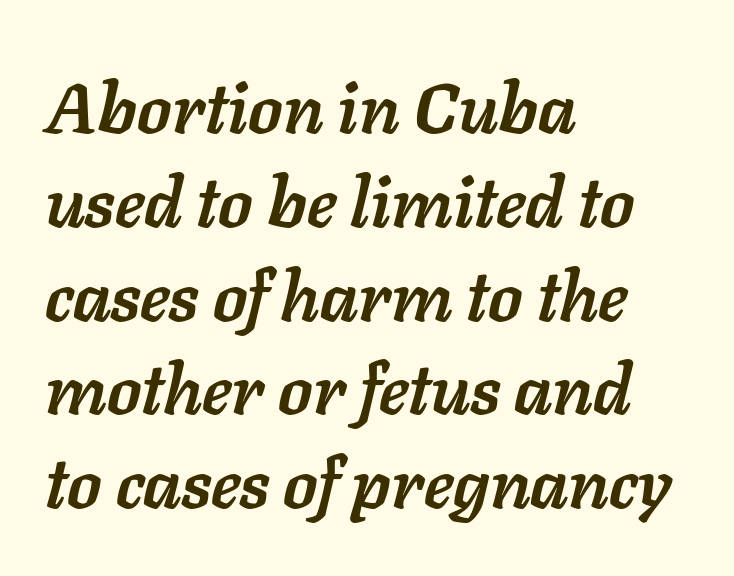
Does the copy run flush right? No — it runs flush left. Designer's note — italics engaged. The glyphs are unaccompanied by any horizontal stroke below them. Typesetter's note: full bold, strokes at maximum text heaviness. Note the varied advance widths — an 'i' is clearly narrower than an 'm'.
